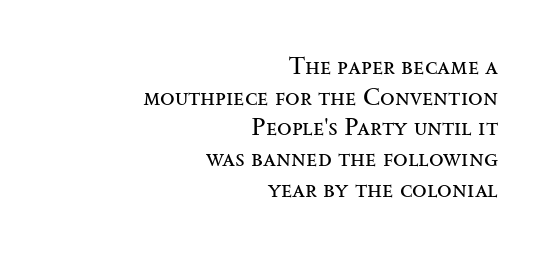
The image shows 24 px text type, upright; set right-aligned, normal line spacing (1.28x), normal letter spacing, not underlined.
